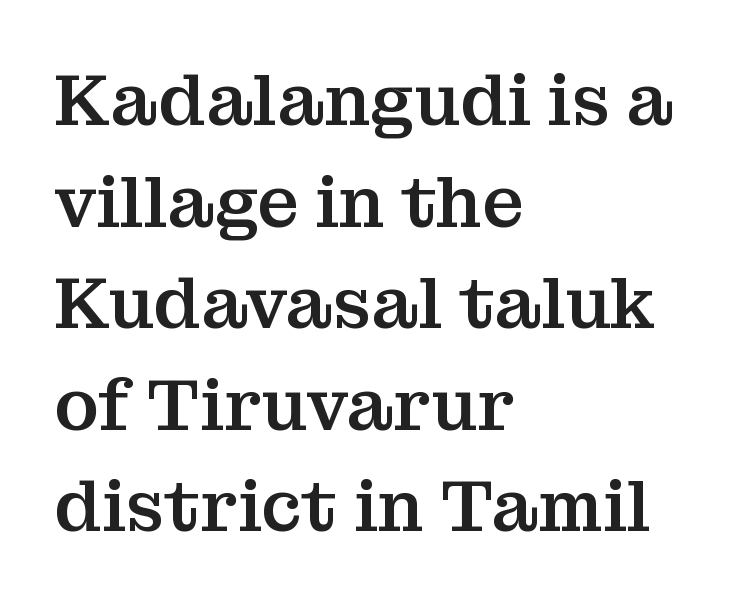
{"serif": "yes", "italic": "no", "width": "normal", "stroke_contrast": "medium", "x_height": "medium", "monospaced": "no", "underline": "no", "align": "left", "line_spacing": "normal", "line_spacing_ratio": 1.41, "letter_spacing": "normal", "letter_spacing_em": 0.0, "glyph_px": 72}
